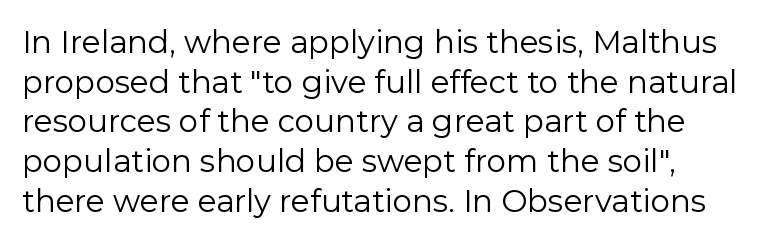
The image shows 31 px regular-weight sans-serif type, upright; set normal line spacing (1.28x), normal letter spacing, not underlined; low stroke contrast and a medium x-height.
